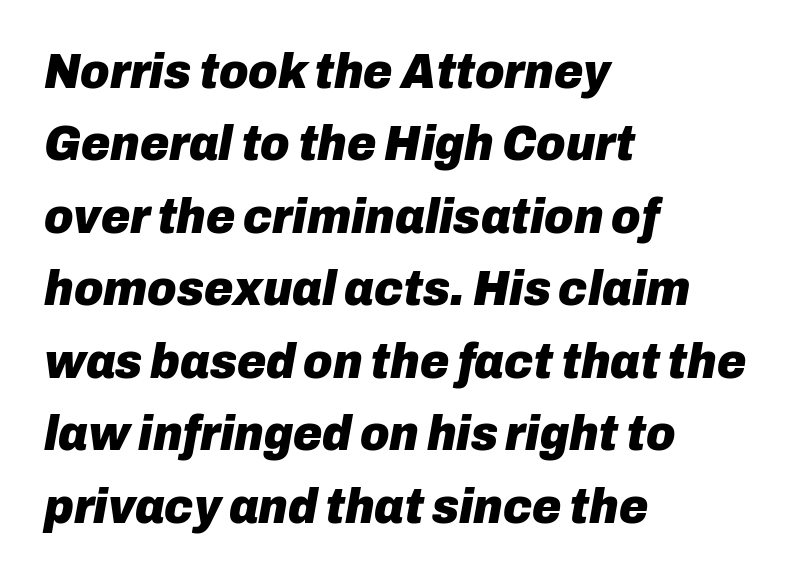
Q: Is the text bold? A: Yes.
Q: Is the text italic (slanted)? A: Yes, it leans right by about 10 degrees.
Q: Is the text underlined? A: No.
Q: How is the paragraph aligned? A: Left-aligned.
Q: Is the spacing between letters normal or unusually wide? A: Normal.
Q: Is the spacing between lines tight, normal or loose? A: Normal.
Q: Width (condensed, normal, or wide)? A: Normal.
Q: Stroke contrast? A: Low.
Q: x-height? A: Medium.
Q: Monospaced? A: No.
